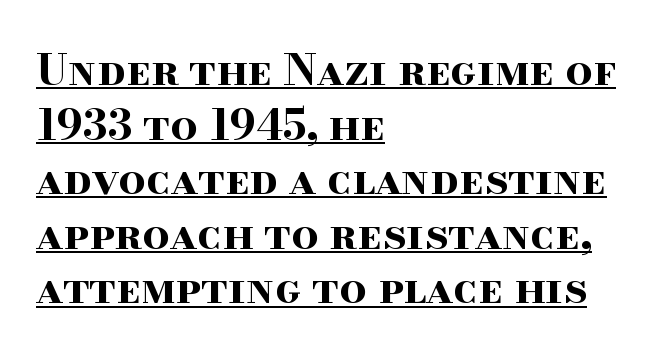
Line spacing here is normal. Does the weight exceed regular? Yes, all the way to bold. Proportional: the letters do not fall into vertical columns. The type sits square on the baseline with zero lean. Look at the tracking — it's just the regular setting, nothing added. Does a line run under the words? Yes, clearly.
